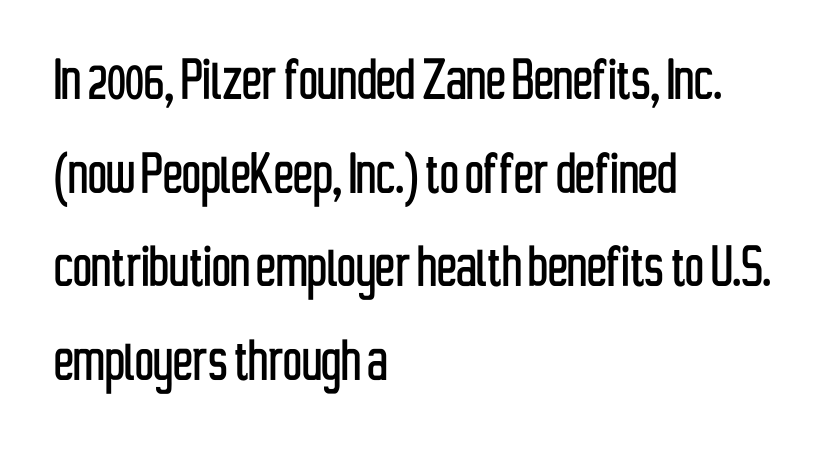
These lines are rendered in a variable-pitch font. Tall strokes in this sample are plumb rather than angled. Nobody drew a line under any word here. The rendering uses a moderate line-height, typical for paragraphs. Does extra space separate the letters? No, they use regular spacing. The typesetter chose a ragged-right arrangement here.
